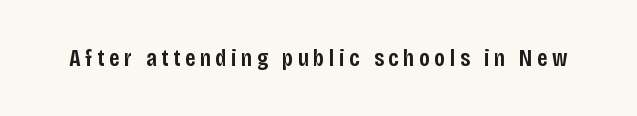
Posture: straight, roman, zero tilt. Rule under the text: the space is simply empty. Short note: letters widely spaced. The typesetting leans somewhat heavy: a semibold.
